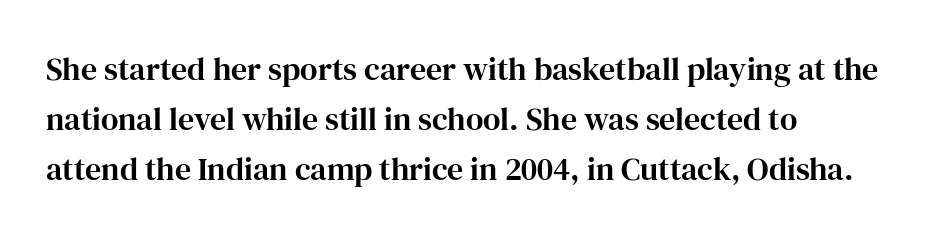
Reading down the column, the eye jumps a familiar distance to each next line. The font family rendered here belongs to the serif group. Tall strokes in this sample are plumb rather than angled. How are the letters spaced? Ordinarily, with no added tracking. Check the space under the baseline: it is left empty.
